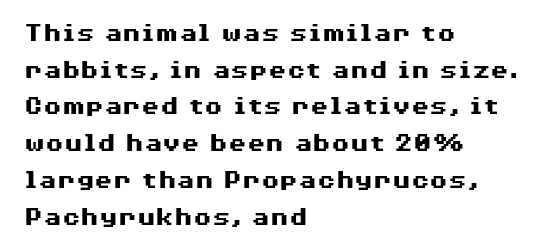
Q: Is the text bold? A: Yes.
Q: Is the text italic (slanted)? A: No, it is upright.
Q: Is the text underlined? A: No.
Q: How is the paragraph aligned? A: Left-aligned.
Q: Is the spacing between letters normal or unusually wide? A: Normal.
Q: Is the spacing between lines tight, normal or loose? A: Normal.
